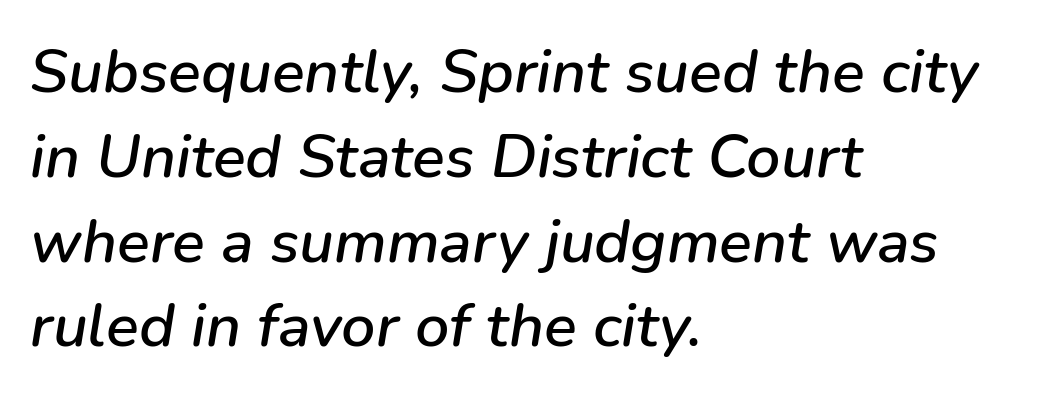
The image shows 61 px text type, italic (leaning right); set left-aligned, normal line spacing (1.39x), normal letter spacing, not underlined; low stroke contrast and a medium x-height.
